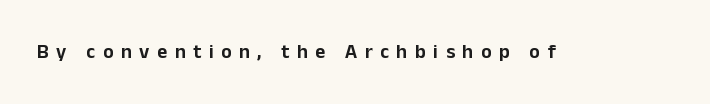
The gap between lines stays unmarked. Tracking here is generous; glyphs stand well apart from one another. You can tell it's not italic because the verticals are truly vertical.
